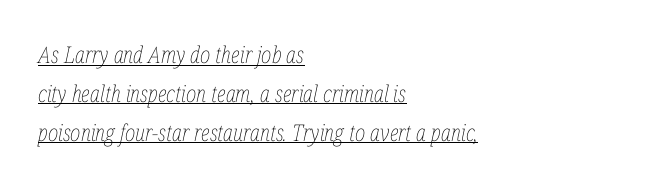
The image shows 23 px text type, italic (leaning right); set left-aligned, normal line spacing (1.69x), normal letter spacing, underlined.
